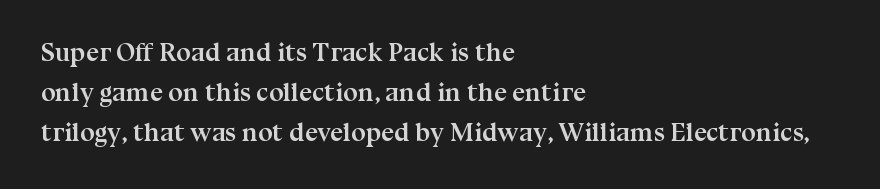
Plenty of ink on the page — the face is bold. Vertical spacing — default. Descenders hang freely into open space. All the whitespace from short lines collects on the right. This rendering leaves character spacing at its baseline value. Do the letters lean? They stand straight.
